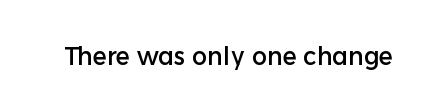
Q: Is the text italic (slanted)? A: No, it is upright.
Q: Is the text underlined? A: No.
Q: Is the spacing between letters normal or unusually wide? A: Normal.
